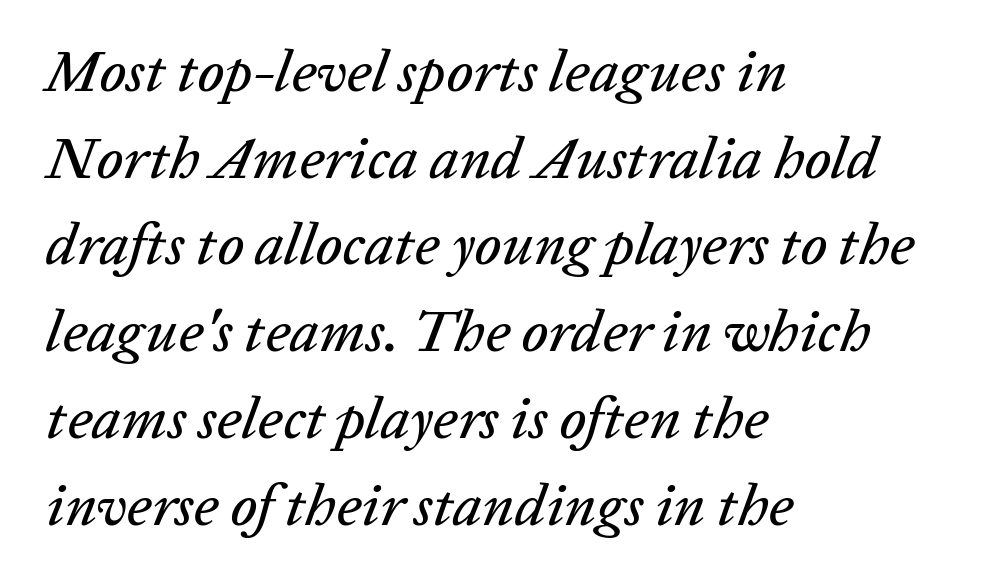
{"italic": "yes", "lean": "right", "slant_degrees": 20, "width": "normal", "stroke_contrast": "low", "x_height": "medium", "monospaced": "no", "underline": "no", "align": "left", "line_spacing": "normal", "line_spacing_ratio": 1.47, "letter_spacing": "normal", "letter_spacing_em": 0.0, "glyph_px": 59}
